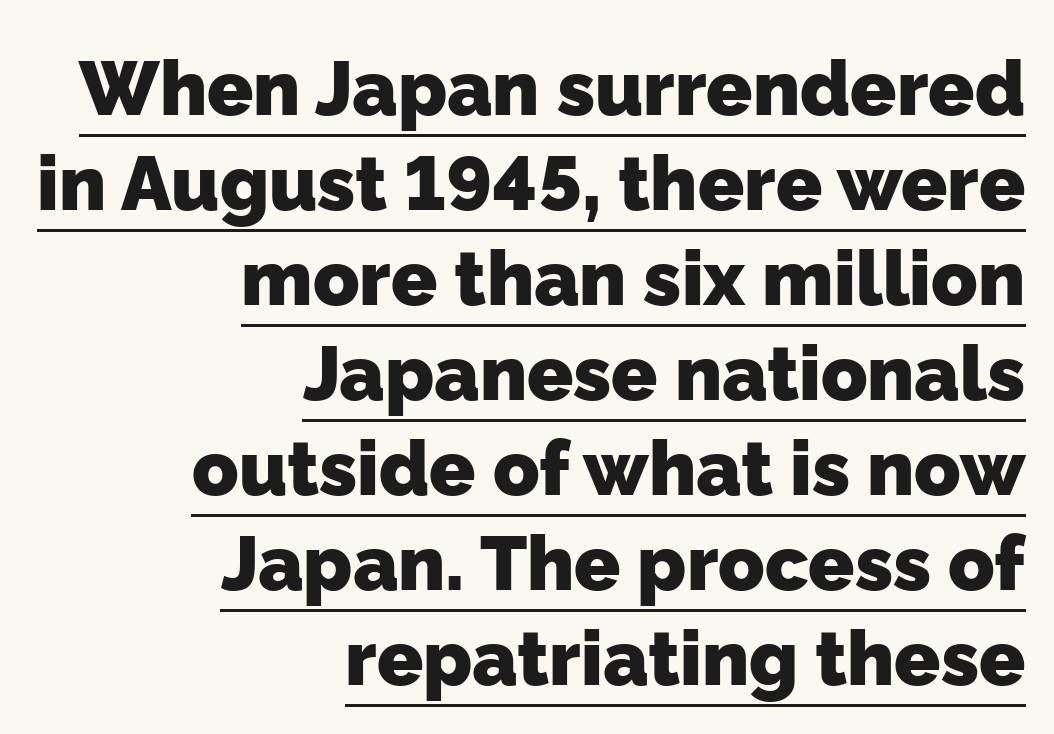
Q: Is the text bold? A: Yes.
Q: Is the typeface a serif or a sans-serif typeface? A: Sans-serif.
Q: Is the text underlined? A: Yes.
Q: How is the paragraph aligned? A: Right-aligned.
Q: Is the spacing between letters normal or unusually wide? A: Normal.
Q: Is the spacing between lines tight, normal or loose? A: Normal.
Q: Width (condensed, normal, or wide)? A: Normal.
Q: Stroke contrast? A: Low.
Q: x-height? A: Medium.
Q: Monospaced? A: No.
